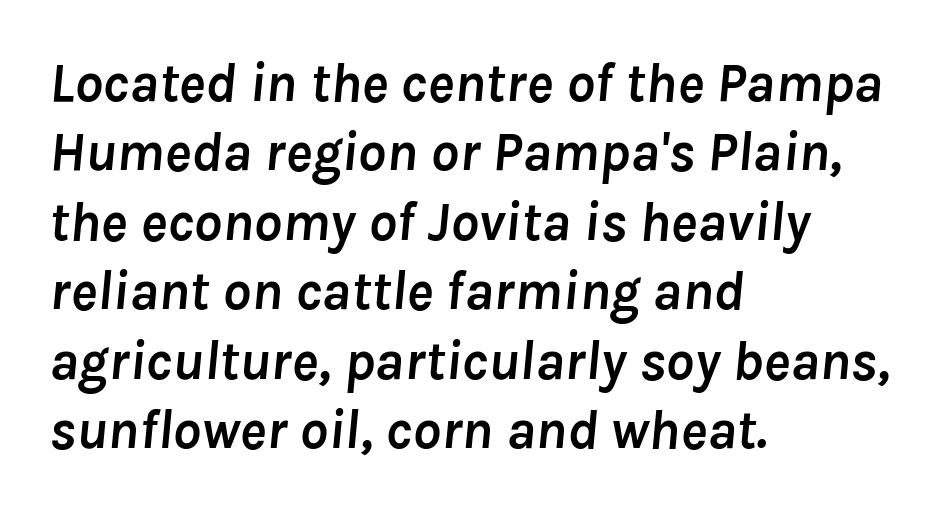
Q: Is the text bold? A: Yes.
Q: Is the text italic (slanted)? A: Yes, it leans right by about 8 degrees.
Q: Is the text underlined? A: No.
Q: How is the paragraph aligned? A: Left-aligned.
Q: Is the spacing between letters normal or unusually wide? A: Normal.
Q: Width (condensed, normal, or wide)? A: Normal.
Q: Stroke contrast? A: Low.
Q: x-height? A: Medium.
Q: Monospaced? A: No.
